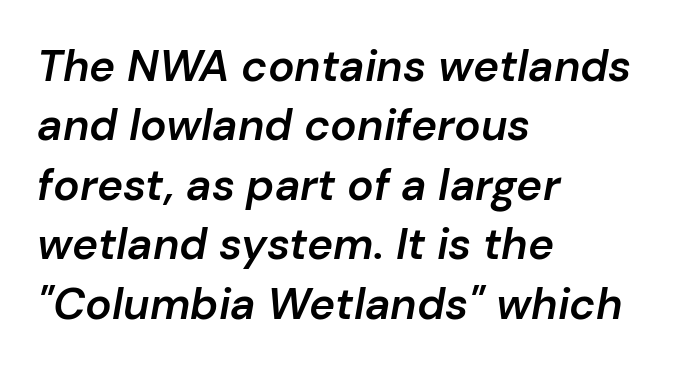
The image shows 44 px semibold type, italic (leaning right); set left-aligned, normal line spacing (1.35x), normal letter spacing, not underlined; low stroke contrast and a medium x-height.
